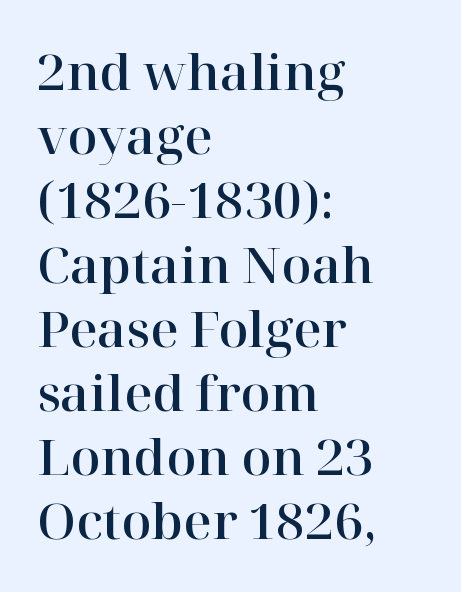
These lines are composed in type with serifs. A roman cut, with each character standing at attention. Alignment: flush left. Compared with typical body copy, the letter spacing here is the same. You could not count columns in this text — the font is proportionally spaced. Each new line begins a customary step beneath the previous one.
